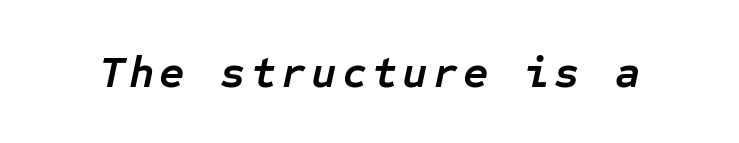
The image shows 44 px semibold type, italic (leaning right), monospaced; set not underlined; low stroke contrast and a medium x-height.
